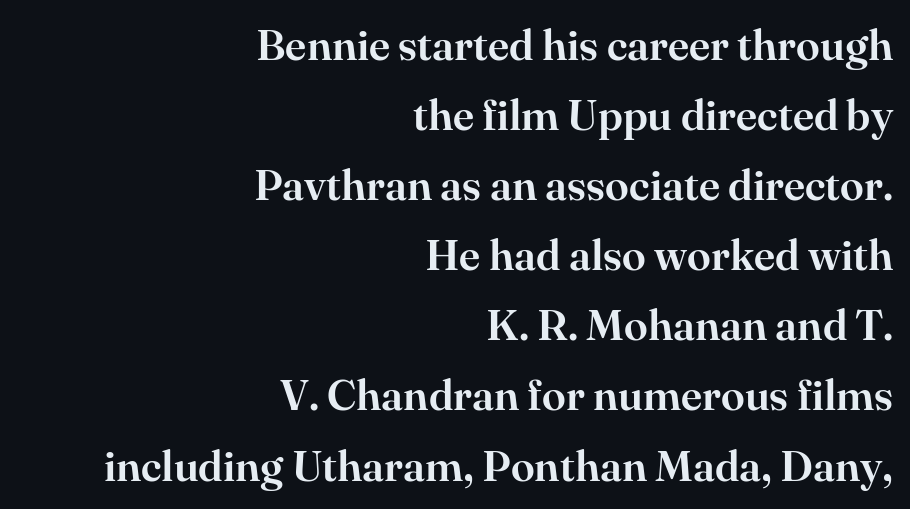
Do the characters align in a grid? No, the font is proportional. Any mark beneath the type? The region is blank. A typesetter would call this leading conventional body-copy spacing. The lines in this sample share a right terminus and differ only in where they begin. Regarding serifs, this sample has them. Quick note: not italic, upright.
